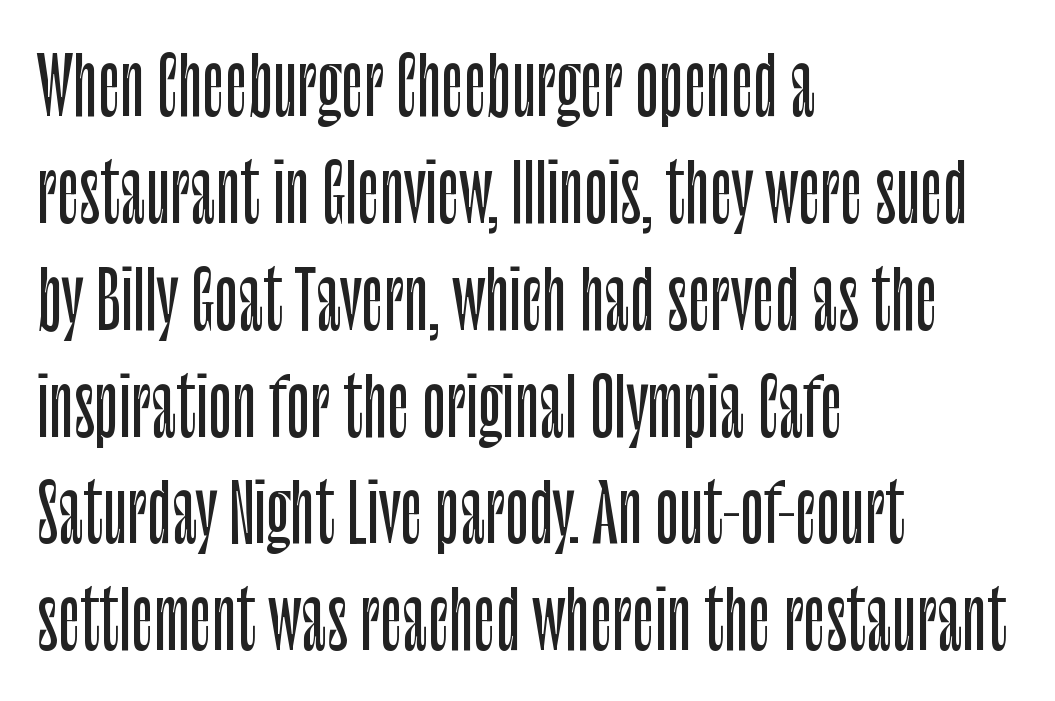
Unlike a traditional serif, this face leaves its strokes unadorned. Students, observe: this is what conventionally led text looks like. The face used here is rendered with its standard letterfit. This rendering uses left alignment, leaving the right contour irregular.
